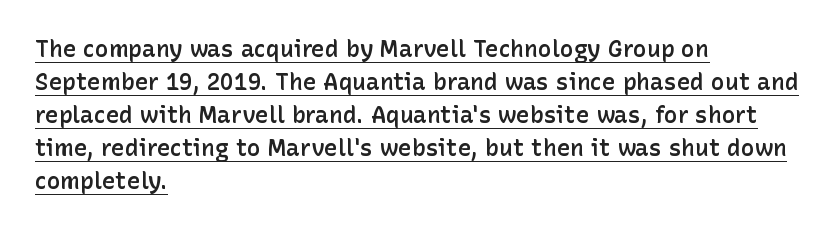
Q: Is the text bold? A: Semi-bold.
Q: Is the text italic (slanted)? A: No, it is upright.
Q: Is the text underlined? A: Yes.
Q: How is the paragraph aligned? A: Left-aligned.
Q: Is the spacing between letters normal or unusually wide? A: Normal.
Q: Is the spacing between lines tight, normal or loose? A: Normal.
